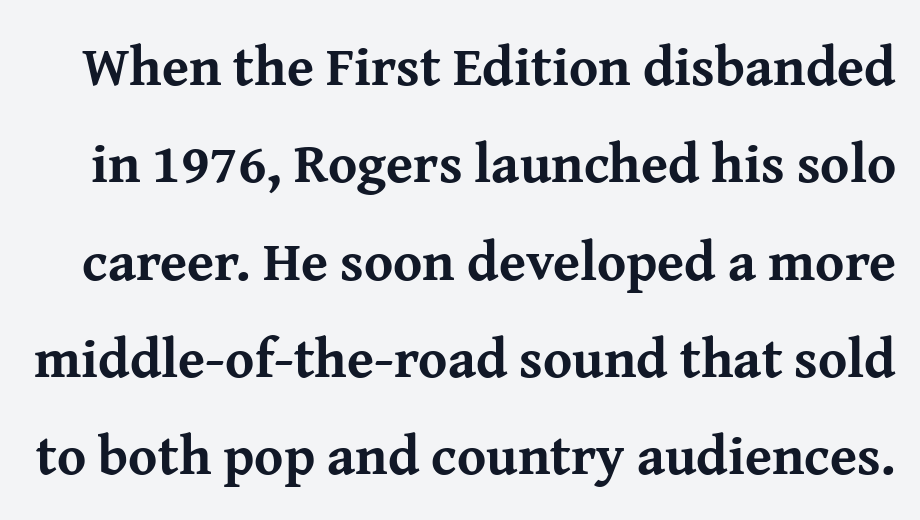
Q: Is the text bold? A: Yes.
Q: Is the text italic (slanted)? A: No, it is upright.
Q: Is the typeface a serif or a sans-serif typeface? A: Serif.
Q: Is the text underlined? A: No.
Q: Is the spacing between letters normal or unusually wide? A: Normal.
Q: Width (condensed, normal, or wide)? A: Normal.
Q: Stroke contrast? A: Medium.
Q: x-height? A: Medium.
Q: Monospaced? A: No.
